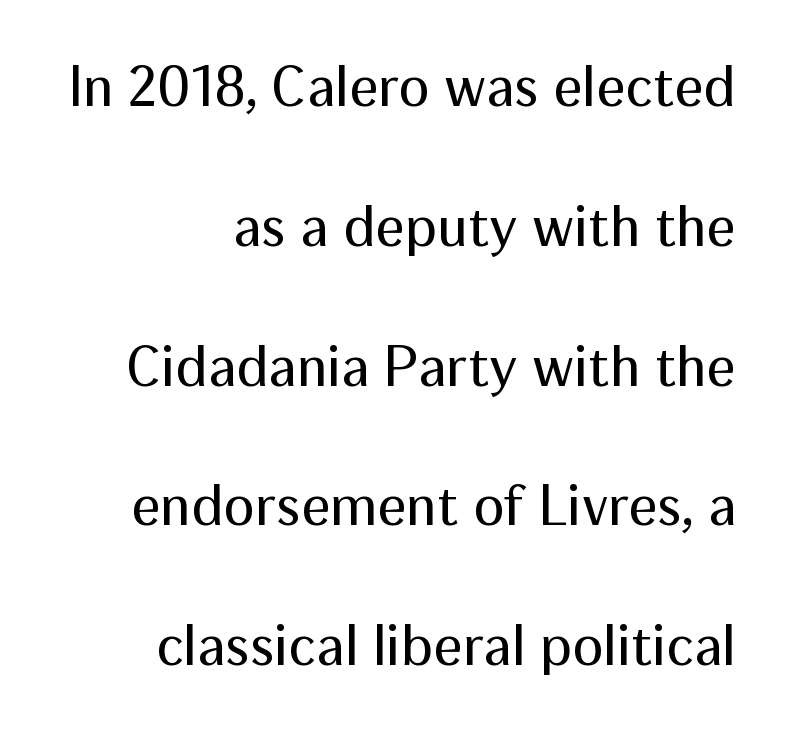
{"serif": "no", "italic": "no", "bold": "no", "weight": "regular", "width": "normal", "stroke_contrast": "medium", "x_height": "medium", "monospaced": "no", "underline": "no", "align": "right", "line_spacing": "loose", "line_spacing_ratio": 2.41, "letter_spacing": "normal", "letter_spacing_em": 0.0, "glyph_px": 58}
